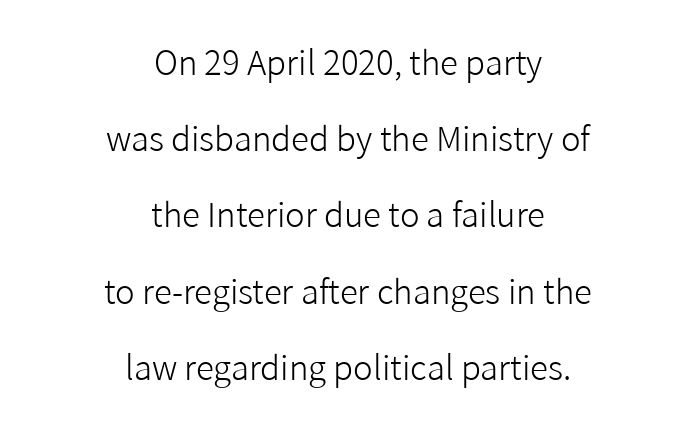
Examine the stroke ends and you'll find no serifs. Letters rest on an invisible, unmarked baseline. Vertically, the passage feels expansive, rows floating well apart. Counters stay open thanks to moderate or lighter strokes. You could not count columns in this text — the font is proportionally spaced.
